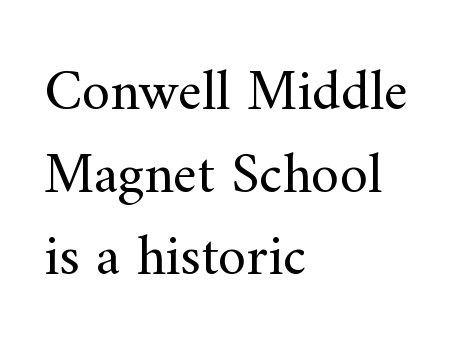
Q: Is the text bold? A: No.
Q: Is the text italic (slanted)? A: No, it is upright.
Q: Is the typeface a serif or a sans-serif typeface? A: Serif.
Q: Is the text underlined? A: No.
Q: How is the paragraph aligned? A: Left-aligned.
Q: Is the spacing between letters normal or unusually wide? A: Normal.
Q: Is the spacing between lines tight, normal or loose? A: Normal.
Q: Width (condensed, normal, or wide)? A: Normal.
Q: Stroke contrast? A: Medium.
Q: x-height? A: Small.
Q: Monospaced? A: No.
